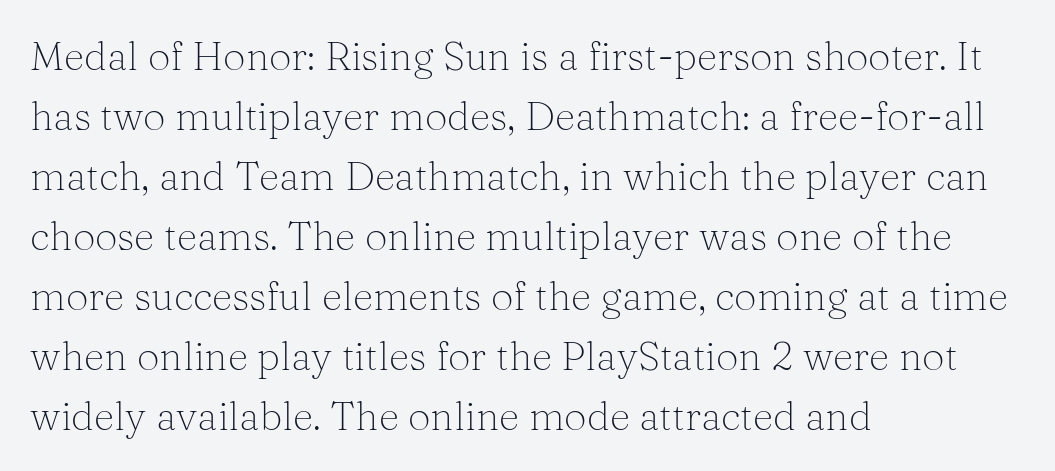
{"serif": "yes", "italic": "no", "bold": "no", "weight": "light", "width": "normal", "stroke_contrast": "medium", "x_height": "medium", "monospaced": "no", "underline": "no", "align": "left", "line_spacing": "normal", "line_spacing_ratio": 1.5, "letter_spacing": "normal", "letter_spacing_em": 0.0, "glyph_px": 40}
